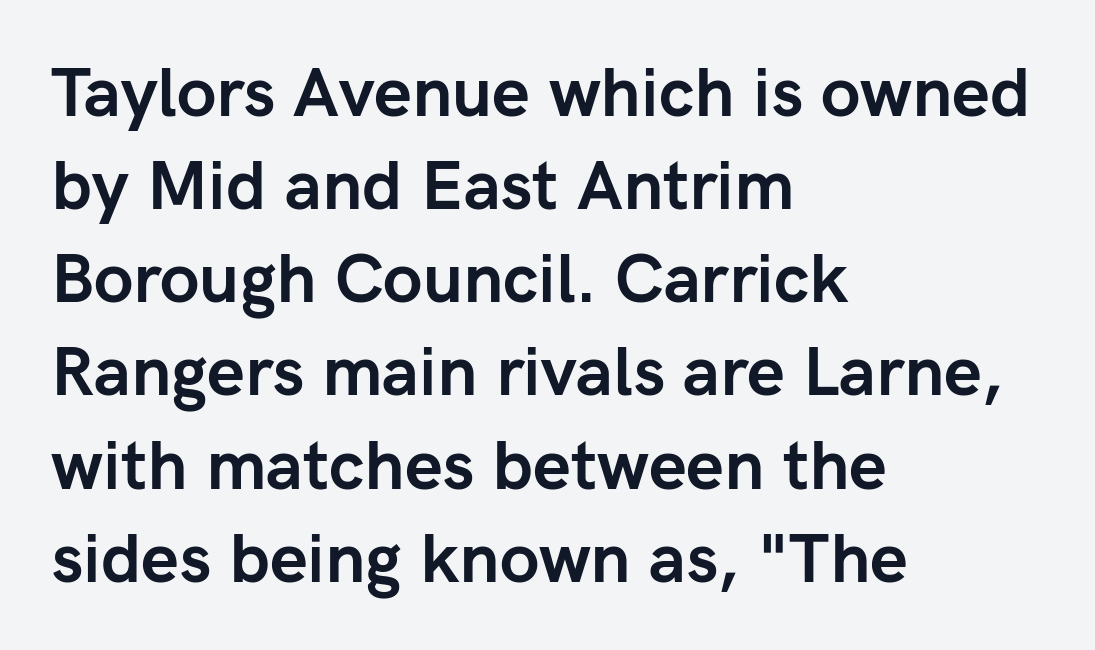
In terms of letterform style, serifs are entirely absent. Nope, not italic — everything's standing straight. This sample uses plain, unmodified letter spacing. The space between consecutive lines is moderate. Decoration check: the copy has no underline.
